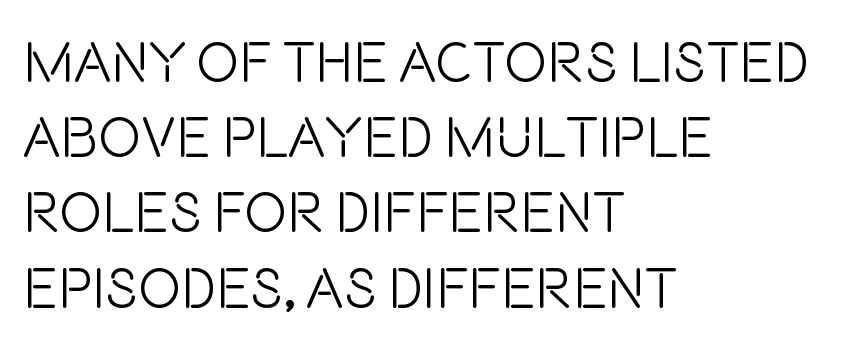
When letters stand straight like this, we call the style roman or upright. Left-aligned paragraph, ragged on the right. Weight: regular or lighter. A sans-serif font was chosen for this passage. The designer left line spacing at the default.
